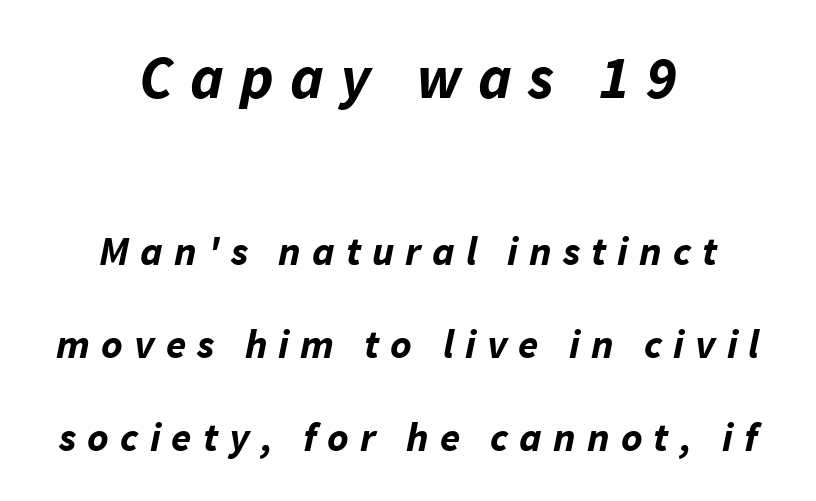
Q: Is the text bold? A: Yes.
Q: Is the text italic (slanted)? A: Yes, it leans right by about 11 degrees.
Q: Is the text underlined? A: No.
Q: How is the paragraph aligned? A: Centered.
Q: Is the spacing between letters normal or unusually wide? A: Unusually wide.
Q: Is the spacing between lines tight, normal or loose? A: Loose.
Q: Which block of text is set in a larger size, the first (top) or the second (bottom)? A: The first (top) one.
Q: Width (condensed, normal, or wide)? A: Normal.
Q: Stroke contrast? A: Low.
Q: x-height? A: Medium.
Q: Monospaced? A: No.
